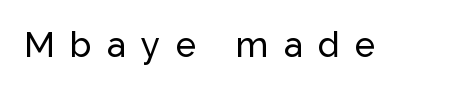
Every character sits straight up, as roman type does. A typesetter would call this proportional, since set widths differ per character. Stroke terminals: plain, sans-serif. Caption: expanded tracking, letters set apart.
